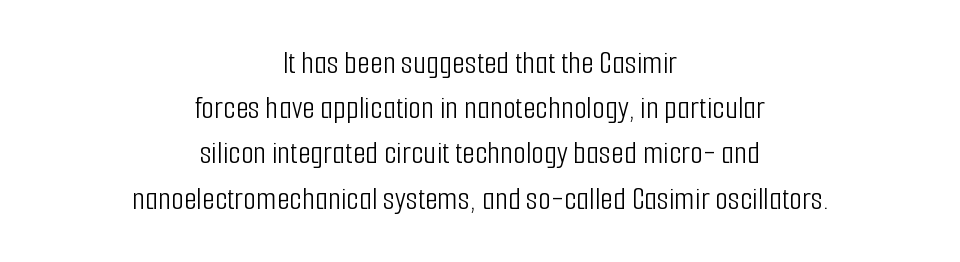
Q: Is the text bold? A: No.
Q: Is the text italic (slanted)? A: No, it is upright.
Q: Is the typeface a serif or a sans-serif typeface? A: Sans-serif.
Q: Is the text underlined? A: No.
Q: How is the paragraph aligned? A: Centered.
Q: Is the spacing between letters normal or unusually wide? A: Normal.
Q: Is the spacing between lines tight, normal or loose? A: Normal.
Q: Width (condensed, normal, or wide)? A: Condensed.
Q: Stroke contrast? A: Low.
Q: x-height? A: Medium.
Q: Monospaced? A: No.
